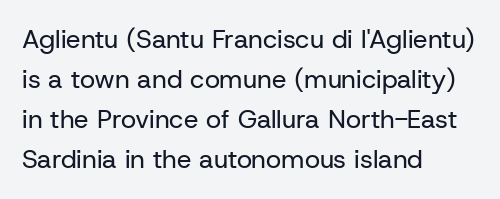
The image shows 26 px text type, upright; set left-aligned, normal line spacing (1.54x), normal letter spacing, not underlined.
